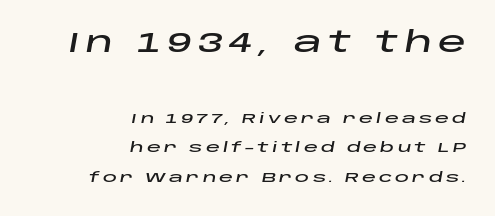
Q: Is the text italic (slanted)? A: Yes, it leans right by about 10 degrees.
Q: Is the text underlined? A: No.
Q: How is the paragraph aligned? A: Right-aligned.
Q: Is the spacing between letters normal or unusually wide? A: Unusually wide.
Q: Is the spacing between lines tight, normal or loose? A: Loose.
Q: Which block of text is set in a larger size, the first (top) or the second (bottom)? A: The first (top) one.
Q: Width (condensed, normal, or wide)? A: Wide.
Q: Stroke contrast? A: Low.
Q: x-height? A: Large.
Q: Monospaced? A: No.
